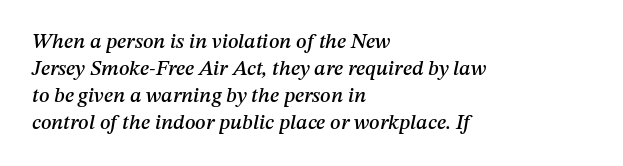
Check under the words: just untouched page. Regarding leading, the lines here are spaced in the standard way. Line beginnings align vertically; line endings do not. How are the letters spaced? Ordinarily, with no added tracking.
